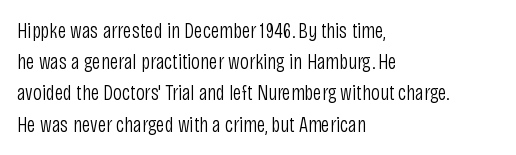
Every row of glyphs begins at an identical x-position on the left. The typesetting does not lean heavy: it is not bold. One glance says typical: line gaps are just what's usual. Underlining? Definitely not there.
